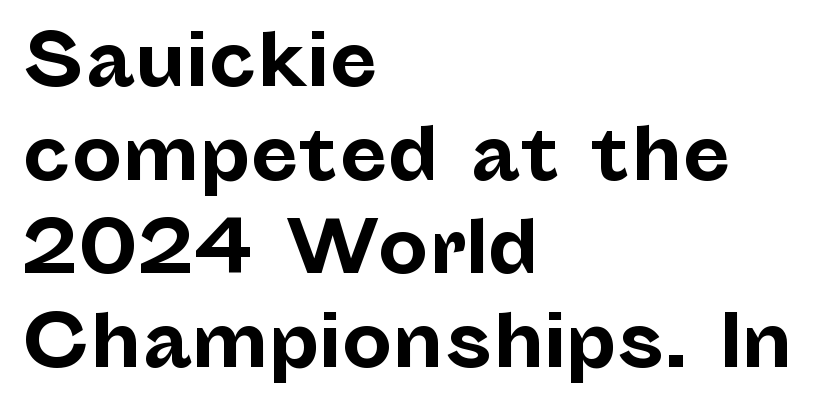
Q: Is the text bold? A: Yes.
Q: Is the text italic (slanted)? A: No, it is upright.
Q: Is the typeface a serif or a sans-serif typeface? A: Sans-serif.
Q: Is the text underlined? A: No.
Q: How is the paragraph aligned? A: Left-aligned.
Q: Is the spacing between letters normal or unusually wide? A: Normal.
Q: Is the spacing between lines tight, normal or loose? A: Normal.
Q: Width (condensed, normal, or wide)? A: Normal.
Q: Stroke contrast? A: Low.
Q: x-height? A: Medium.
Q: Monospaced? A: No.
